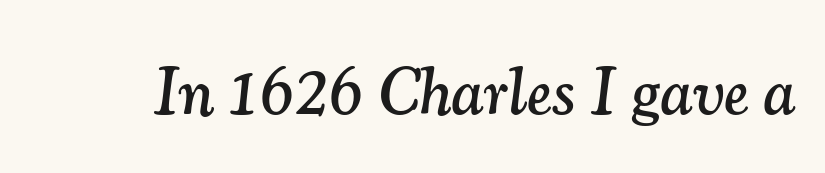
Look at the tracking — it's just the regular setting, nothing added. The area under the type is left untouched. Serif or sans? Serif — the stroke terminals have little feet. This is oblique type, the kind used for emphasis or titles.
